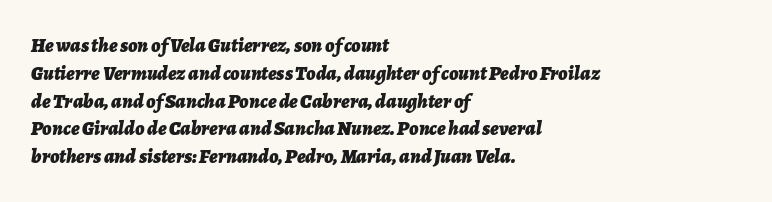
Q: Is the text bold? A: Yes.
Q: Is the text italic (slanted)? A: Yes, it leans right by about 7 degrees.
Q: Is the text underlined? A: No.
Q: How is the paragraph aligned? A: Left-aligned.
Q: Is the spacing between letters normal or unusually wide? A: Normal.
Q: Is the spacing between lines tight, normal or loose? A: Normal.
